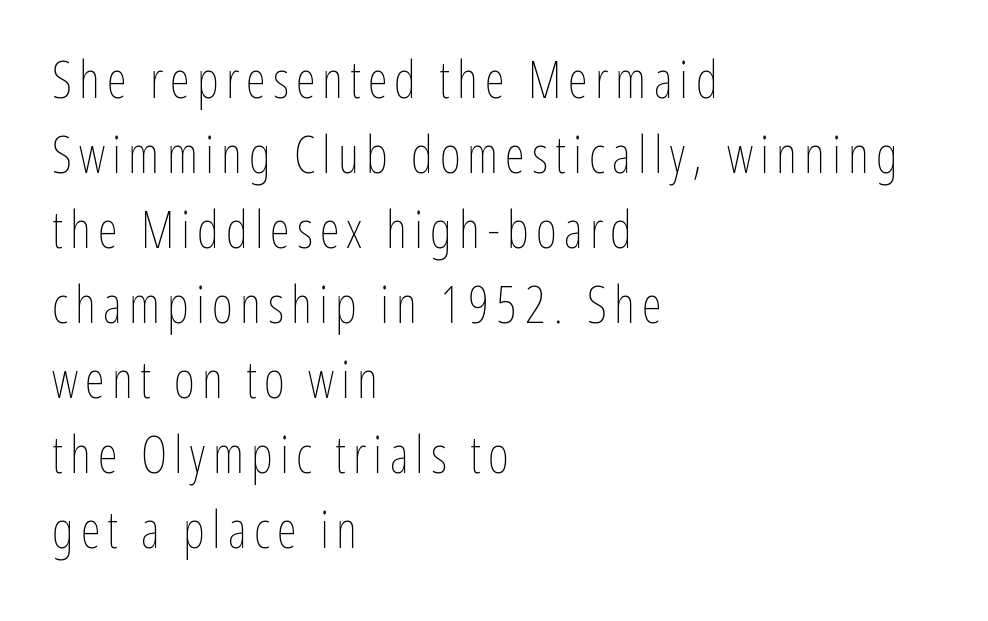
The image shows 51 px thin, condensed type, upright; set left-aligned, normal line spacing (1.47x), not underlined; low stroke contrast and a medium x-height.
